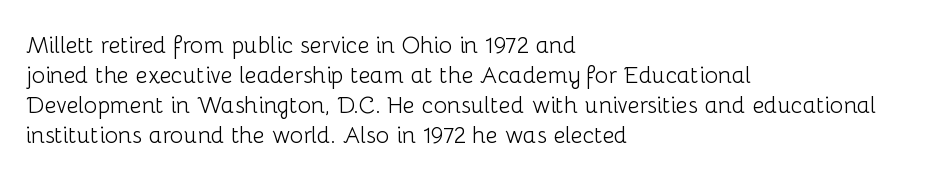
The image shows 23 px text type, upright; set left-aligned, normal line spacing (1.31x), normal letter spacing, not underlined.
